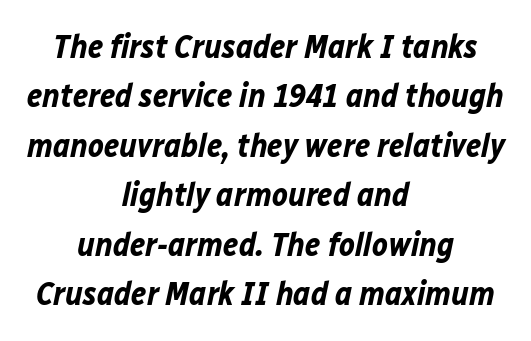
One-word summary of the alignment: center. Do the characters align in a grid? No, the font is proportional. Plenty of ink on the page — the face is bold. The space directly below the letters is spotless.
